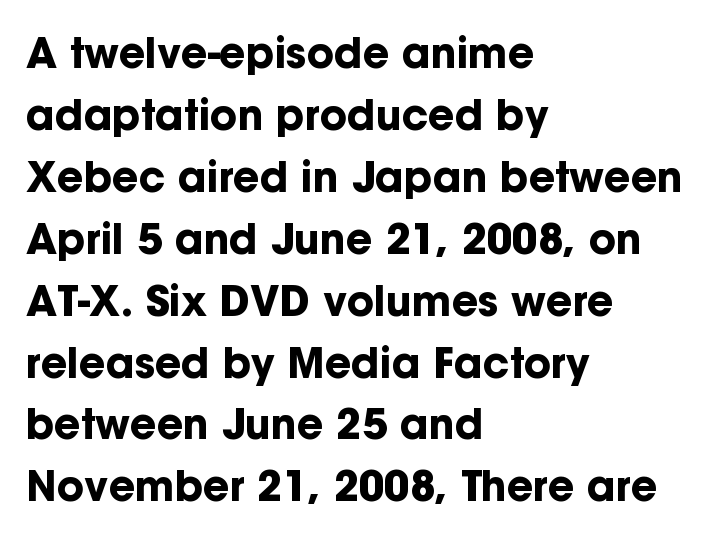
The image shows 41 px bold sans-serif type, upright; set left-aligned, normal line spacing (1.51x), normal letter spacing, not underlined; low stroke contrast and a medium x-height.
